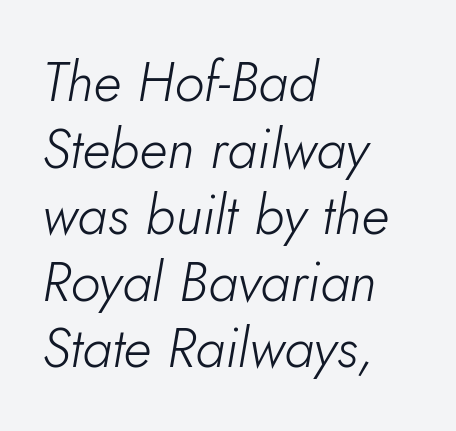
Q: Is the text bold? A: No.
Q: Is the text italic (slanted)? A: Yes, it leans right by about 5 degrees.
Q: Is the text underlined? A: No.
Q: How is the paragraph aligned? A: Left-aligned.
Q: Is the spacing between letters normal or unusually wide? A: Normal.
Q: Width (condensed, normal, or wide)? A: Normal.
Q: Stroke contrast? A: Low.
Q: x-height? A: Small.
Q: Monospaced? A: No.
